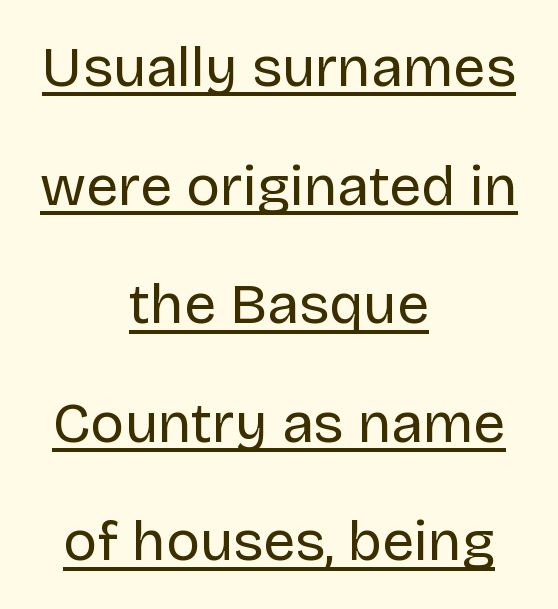
{"serif": "no", "italic": "no", "bold": "no", "weight": "regular", "width": "normal", "stroke_contrast": "low", "x_height": "large", "monospaced": "no", "underline": "yes", "align": "center", "line_spacing": "loose", "line_spacing_ratio": 2.08, "letter_spacing": "normal", "letter_spacing_em": 0.0, "glyph_px": 57}
